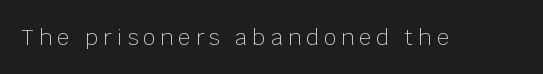
The font is comparable to plain body text, perhaps lighter. The font's upright variant was chosen for this text. The gaps between neighbouring characters are conspicuously large. Rule under the text: the space is simply empty.
